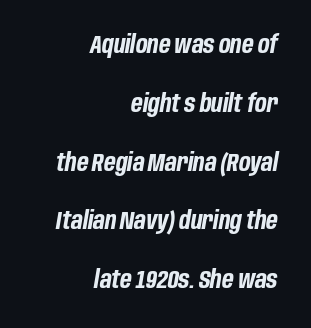
The image shows 24 px bold type, italic (leaning right); set right-aligned, loose line spacing (2.45x), normal letter spacing, not underlined.
